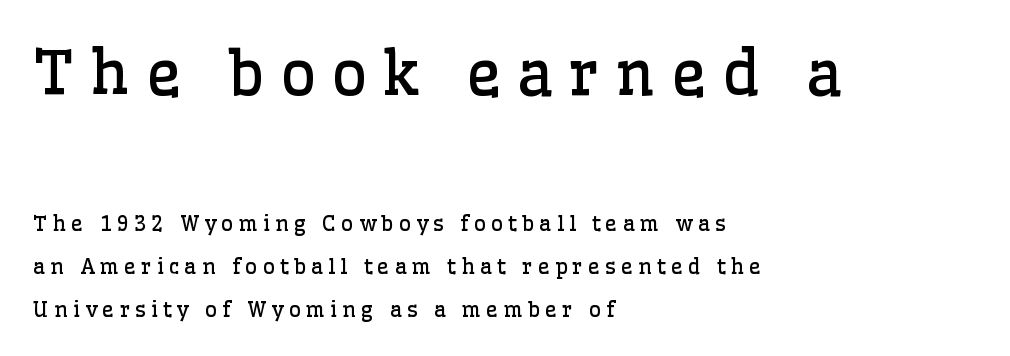
Q: Is the text bold? A: No.
Q: Is the text italic (slanted)? A: No, it is upright.
Q: Is the typeface a serif or a sans-serif typeface? A: Serif.
Q: Is the text underlined? A: No.
Q: How is the paragraph aligned? A: Left-aligned.
Q: Is the spacing between letters normal or unusually wide? A: Unusually wide.
Q: Is the spacing between lines tight, normal or loose? A: Loose.
Q: Which block of text is set in a larger size, the first (top) or the second (bottom)? A: The first (top) one.
Q: Width (condensed, normal, or wide)? A: Normal.
Q: Stroke contrast? A: Low.
Q: x-height? A: Medium.
Q: Monospaced? A: No.
